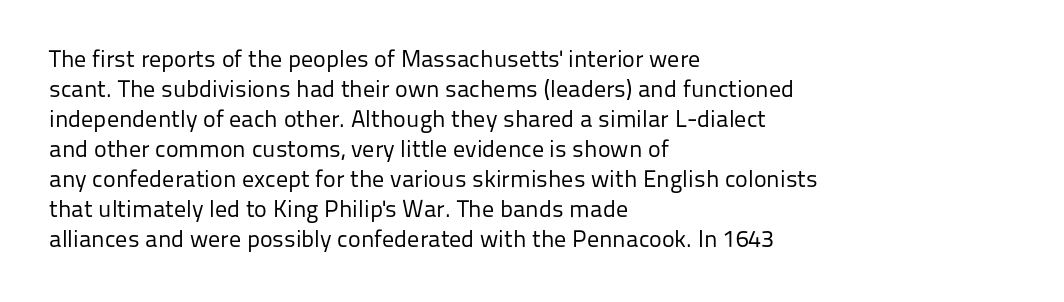
The image shows 24 px text type, upright; set left-aligned, normal line spacing (1.25x), normal letter spacing, not underlined.
